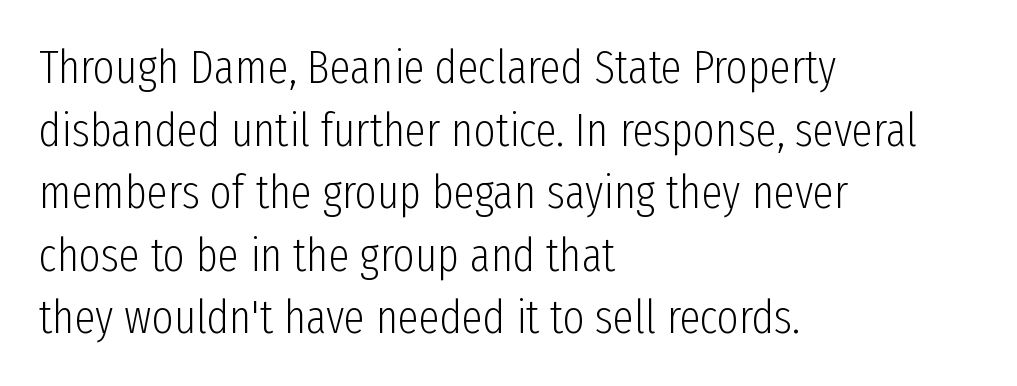
The image shows 47 px light, condensed sans-serif type, upright; set left-aligned, normal line spacing (1.33x), normal letter spacing, not underlined; low stroke contrast and a medium x-height.
